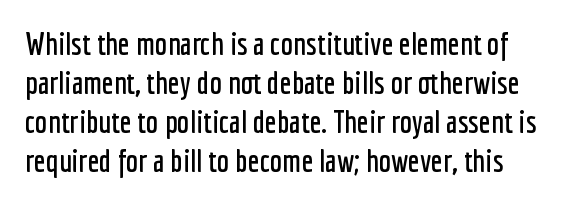
Q: Is the text italic (slanted)? A: No, it is upright.
Q: Is the typeface a serif or a sans-serif typeface? A: Sans-serif.
Q: Is the text underlined? A: No.
Q: Is the spacing between letters normal or unusually wide? A: Normal.
Q: Is the spacing between lines tight, normal or loose? A: Normal.
Q: Width (condensed, normal, or wide)? A: Condensed.
Q: Stroke contrast? A: Low.
Q: x-height? A: Medium.
Q: Monospaced? A: No.
